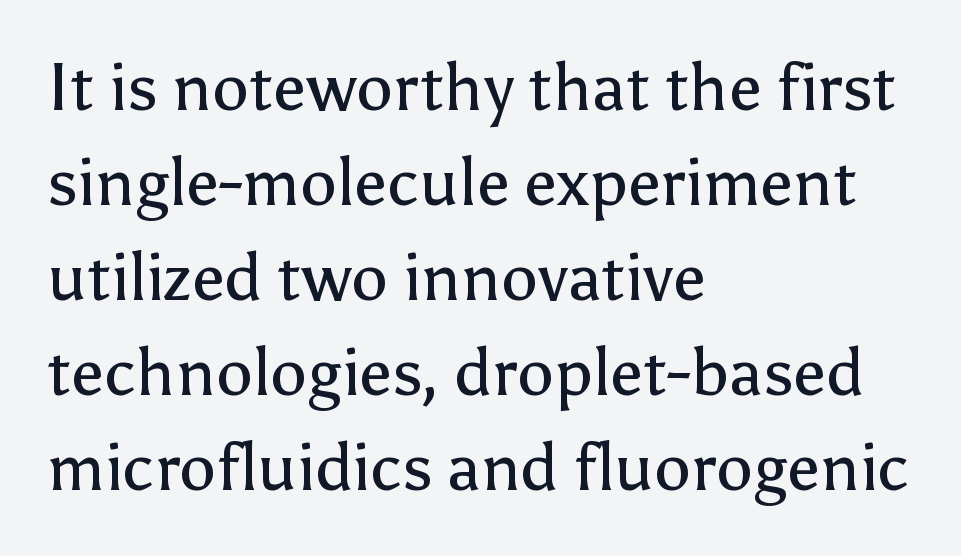
The image shows 66 px regular-weight sans-serif type, upright; set left-aligned, normal line spacing (1.44x), normal letter spacing, not underlined; low stroke contrast and a medium x-height.
